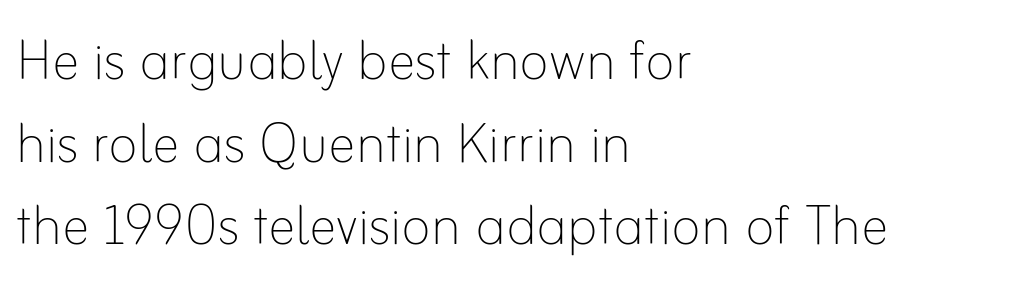
{"italic": "no", "bold": "no", "weight": "thin", "width": "normal", "stroke_contrast": "low", "x_height": "small", "monospaced": "no", "underline": "no", "align": "left", "line_spacing_ratio": 1.18, "letter_spacing": "normal", "letter_spacing_em": 0.0, "glyph_px": 70}
